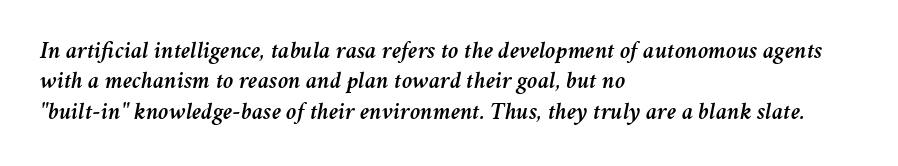
Students, note that the glyphs here touch the page at normal intervals. No word sits above an underline. Compared with typical paragraphs, the rows here are spaced about the same. One-word summary of the alignment: left.
